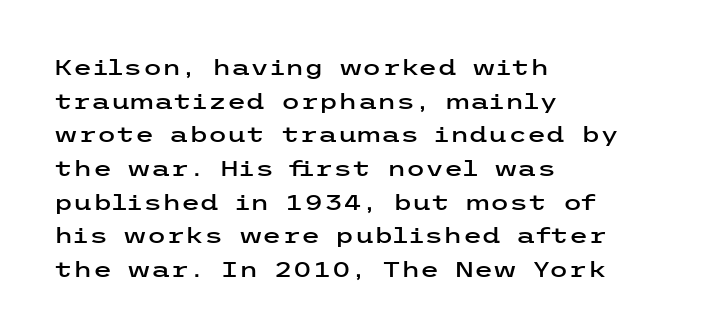
The image shows 22 px text type, upright; set left-aligned, normal line spacing (1.53x), normal letter spacing, not underlined.
